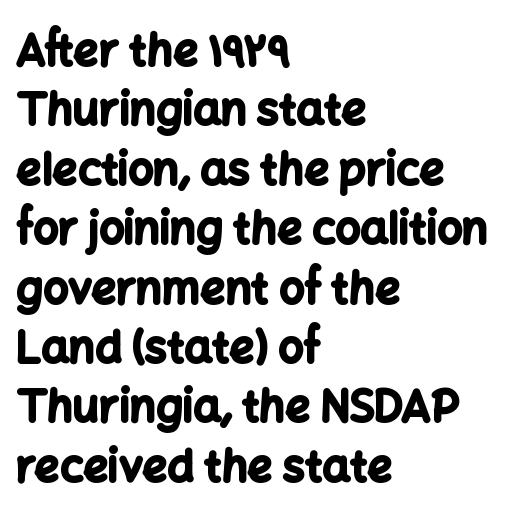
Q: Is the text bold? A: Yes.
Q: Is the text italic (slanted)? A: No, it is upright.
Q: Is the typeface a serif or a sans-serif typeface? A: Sans-serif.
Q: Is the text underlined? A: No.
Q: How is the paragraph aligned? A: Left-aligned.
Q: Is the spacing between letters normal or unusually wide? A: Normal.
Q: Is the spacing between lines tight, normal or loose? A: Normal.
Q: Width (condensed, normal, or wide)? A: Normal.
Q: Stroke contrast? A: Low.
Q: x-height? A: Medium.
Q: Monospaced? A: No.
